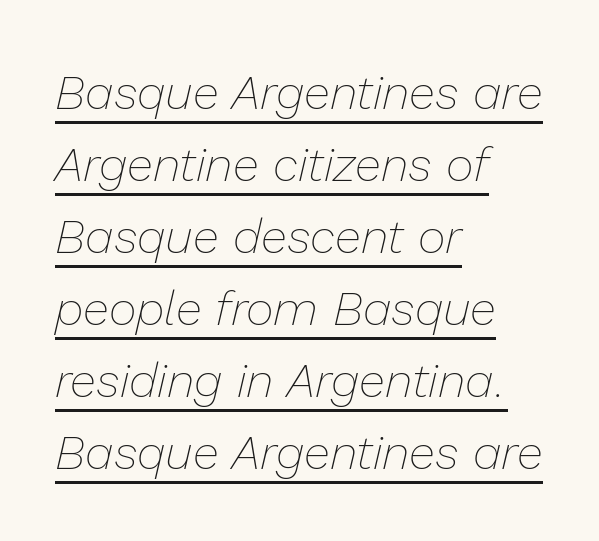
Q: Is the text bold? A: No.
Q: Is the text italic (slanted)? A: Yes, it leans right by about 13 degrees.
Q: Is the text underlined? A: Yes.
Q: How is the paragraph aligned? A: Left-aligned.
Q: Is the spacing between letters normal or unusually wide? A: Normal.
Q: Is the spacing between lines tight, normal or loose? A: Normal.
Q: Width (condensed, normal, or wide)? A: Normal.
Q: Stroke contrast? A: Low.
Q: x-height? A: Medium.
Q: Monospaced? A: No.
